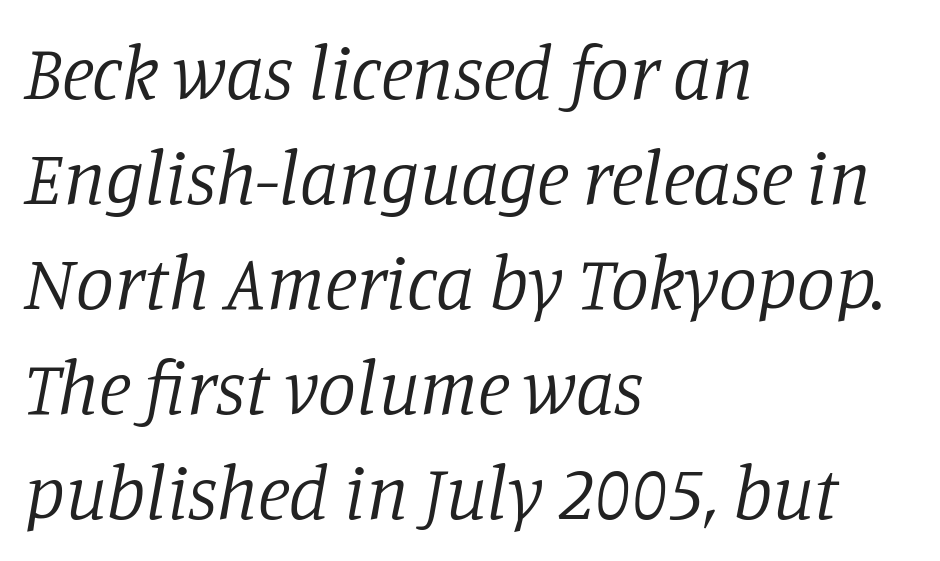
A typesetter would call this zero additional tracking. A clean baseline with only descenders dipping below it. Each stroke keeps to a modest, everyday thickness or less. Look at the bottom of the vertical strokes: they flare into serifs here. This sample uses an oblique cut, with every glyph tilted off the vertical.
